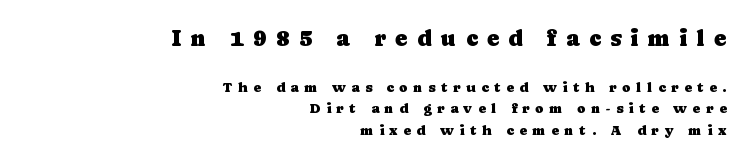
The emphasis by scale lands on block number one, above. Upright lettering throughout. The baseline area is clear. The letterforms stand isolated, each surrounded by extra space.
